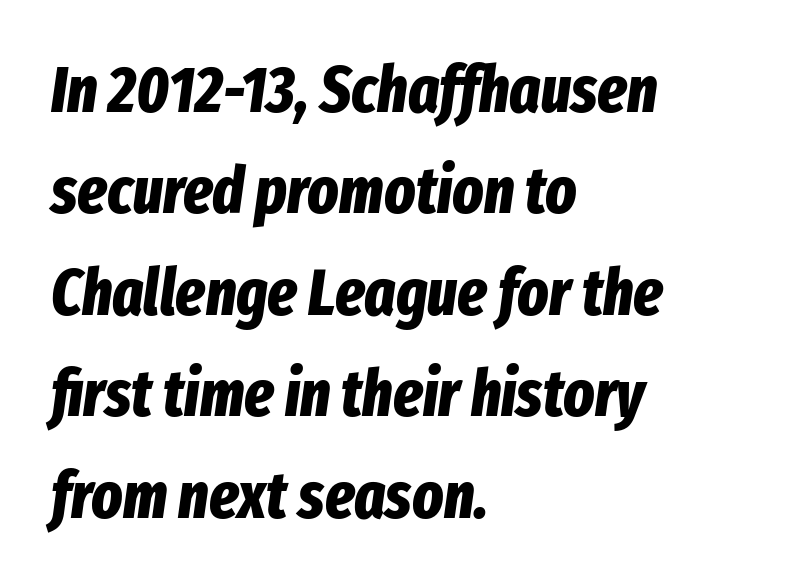
The image shows 65 px bold, condensed type, italic (leaning right); set left-aligned, normal line spacing (1.56x), normal letter spacing, not underlined; low stroke contrast and a medium x-height.
